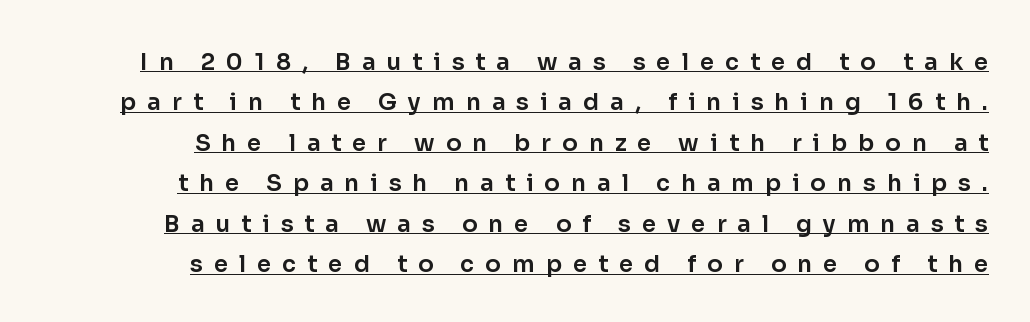
{"italic": "no", "underline": "yes", "align": "right", "line_spacing_ratio": 1.76, "letter_spacing": "wide", "letter_spacing_em": 0.48, "glyph_px": 23}
